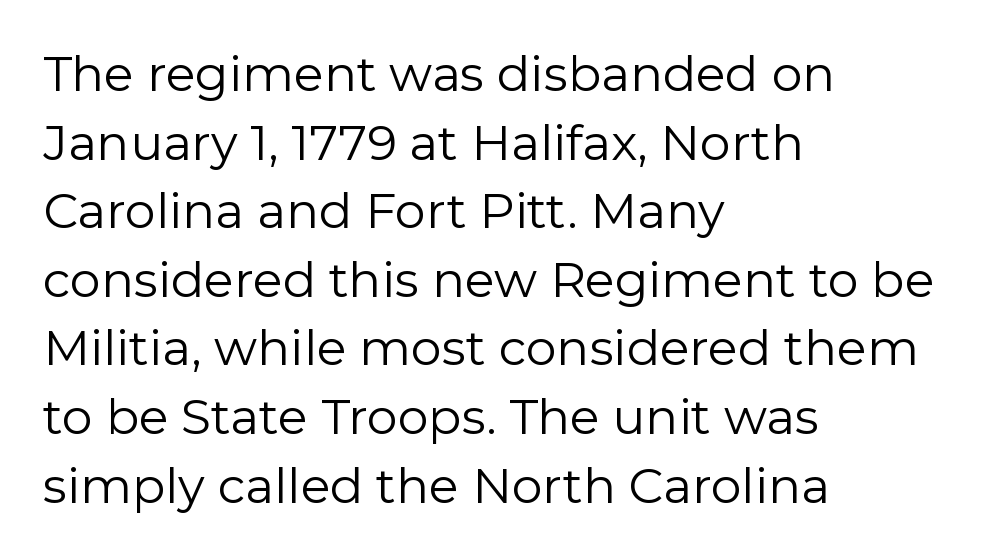
Q: Is the text bold? A: No.
Q: Is the text italic (slanted)? A: No, it is upright.
Q: Is the typeface a serif or a sans-serif typeface? A: Sans-serif.
Q: Is the text underlined? A: No.
Q: How is the paragraph aligned? A: Left-aligned.
Q: Is the spacing between letters normal or unusually wide? A: Normal.
Q: Is the spacing between lines tight, normal or loose? A: Normal.
Q: Width (condensed, normal, or wide)? A: Normal.
Q: Stroke contrast? A: Low.
Q: x-height? A: Medium.
Q: Monospaced? A: No.
